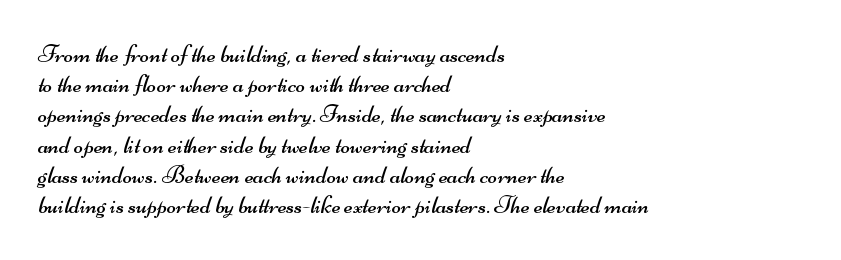
{"bold": "no", "underline": "no", "align": "left", "line_spacing_ratio": 1.21, "letter_spacing": "normal", "letter_spacing_em": 0.0, "glyph_px": 25}
